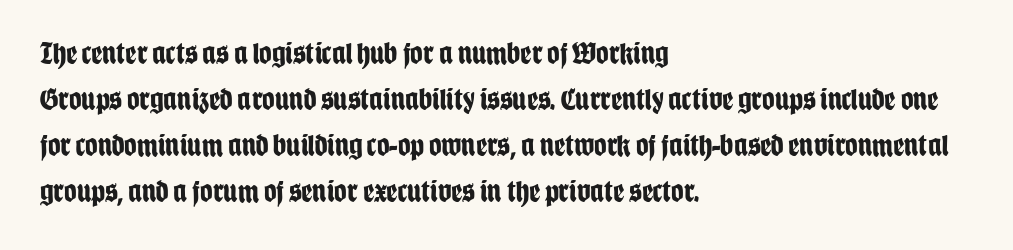
Q: Is the text bold? A: Yes.
Q: Is the text italic (slanted)? A: No, it is upright.
Q: Is the typeface a serif or a sans-serif typeface? A: Sans-serif.
Q: Is the text underlined? A: No.
Q: How is the paragraph aligned? A: Left-aligned.
Q: Is the spacing between letters normal or unusually wide? A: Normal.
Q: Is the spacing between lines tight, normal or loose? A: Normal.
Q: Width (condensed, normal, or wide)? A: Condensed.
Q: Stroke contrast? A: Low.
Q: x-height? A: Large.
Q: Monospaced? A: No.
